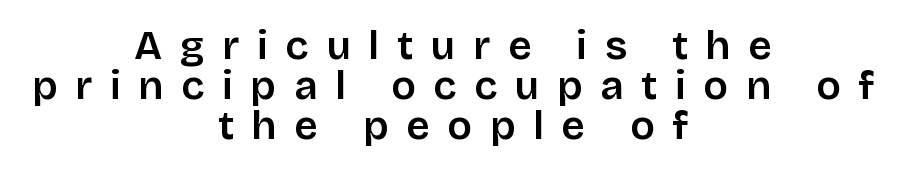
Q: Is the text bold? A: Semi-bold.
Q: Is the text italic (slanted)? A: No, it is upright.
Q: Is the typeface a serif or a sans-serif typeface? A: Sans-serif.
Q: Is the text underlined? A: No.
Q: How is the paragraph aligned? A: Centered.
Q: Is the spacing between letters normal or unusually wide? A: Unusually wide.
Q: Is the spacing between lines tight, normal or loose? A: Tight.
Q: Width (condensed, normal, or wide)? A: Normal.
Q: Stroke contrast? A: Low.
Q: x-height? A: Large.
Q: Monospaced? A: No.
